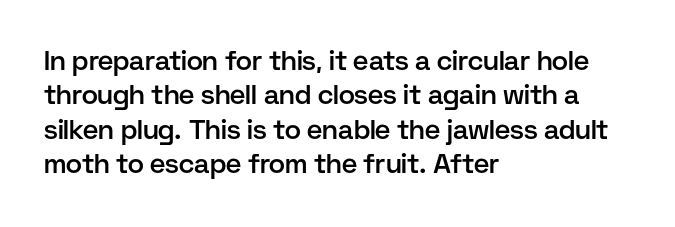
Q: Is the text bold? A: Semi-bold.
Q: Is the text italic (slanted)? A: No, it is upright.
Q: Is the text underlined? A: No.
Q: How is the paragraph aligned? A: Left-aligned.
Q: Is the spacing between letters normal or unusually wide? A: Normal.
Q: Is the spacing between lines tight, normal or loose? A: Normal.
